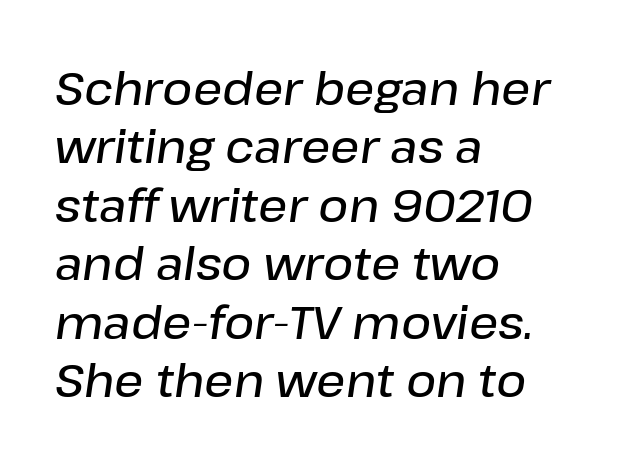
Interline gaps are of average width in this sample. One-word summary of the alignment: left. Character widths vary here, with narrow letters taking less room than wide ones. Compared with typical body copy, the letter spacing here is the same. A somewhat darkened texture: the type is semibold rather than bold.
